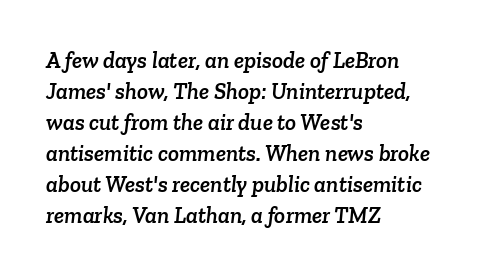
{"underline": "no", "align": "left", "line_spacing": "normal", "line_spacing_ratio": 1.35, "letter_spacing": "normal", "letter_spacing_em": 0.0, "glyph_px": 23}
